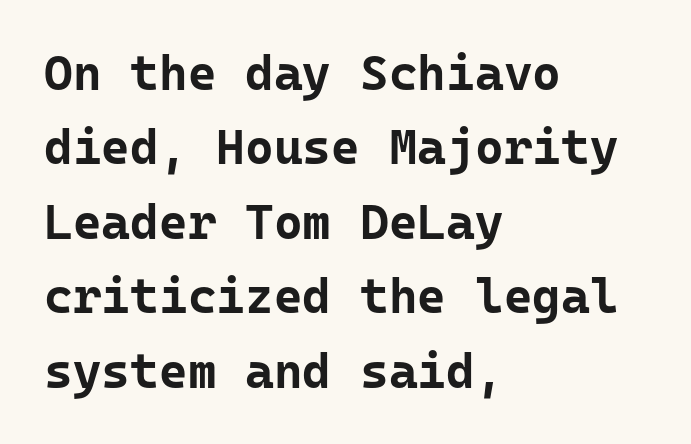
{"serif": "no", "italic": "no", "bold": "yes", "weight": "bold", "width": "normal", "stroke_contrast": "low", "x_height": "medium", "monospaced": "yes", "underline": "no", "align": "left", "line_spacing": "normal", "line_spacing_ratio": 1.52, "letter_spacing": "normal", "letter_spacing_em": 0.0, "glyph_px": 49}
